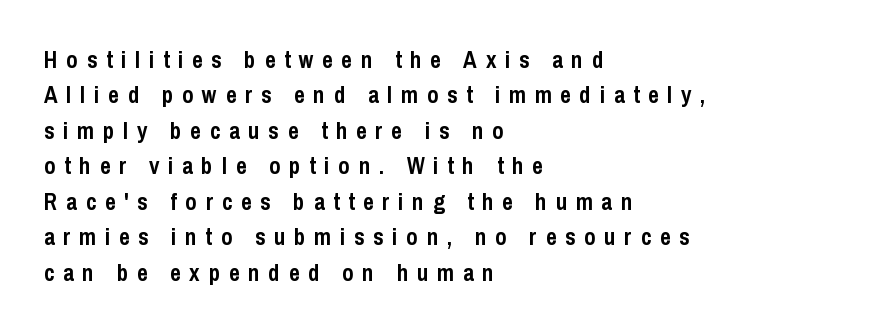
{"italic": "no", "bold": "yes", "underline": "no", "align": "left", "line_spacing": "normal", "line_spacing_ratio": 1.54, "letter_spacing": "wide", "letter_spacing_em": 0.38, "glyph_px": 23}
